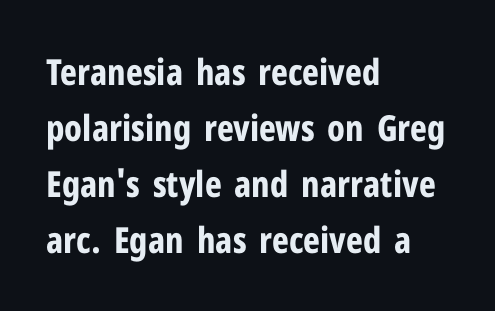
{"serif": "no", "italic": "no", "bold": "yes", "weight": "bold", "width": "condensed", "stroke_contrast": "low", "x_height": "medium", "monospaced": "no", "underline": "no", "align": "left", "line_spacing": "normal", "line_spacing_ratio": 1.56, "letter_spacing": "normal", "letter_spacing_em": 0.0, "glyph_px": 36}
